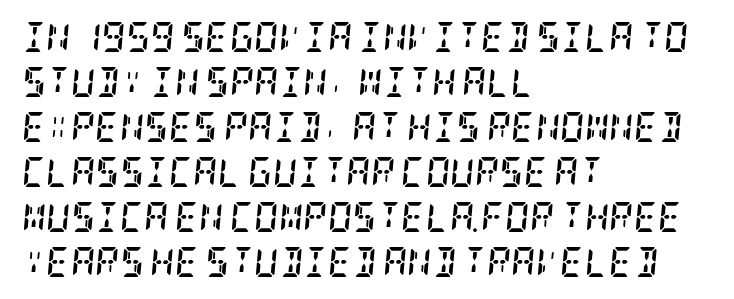
The passage is arranged the way most books set body copy — flush left. Regular leading. Has an underline been added? It has not. Regarding serifs, this sample has them.
